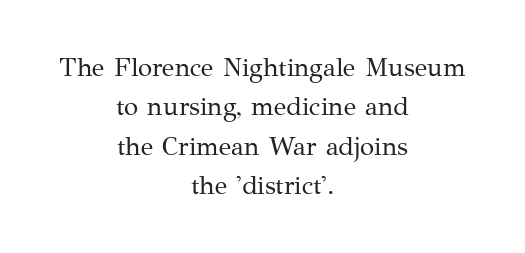
The image shows 26 px text type, upright; set centered, normal line spacing (1.51x), normal letter spacing, not underlined.
